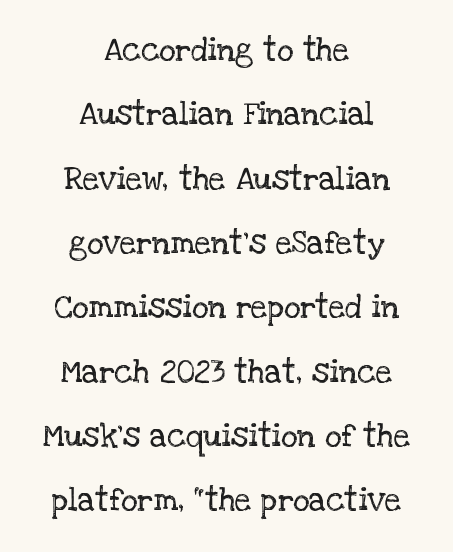
{"serif": "yes", "italic": "no", "bold": "no", "weight": "regular", "width": "normal", "stroke_contrast": "low", "x_height": "large", "monospaced": "no", "underline": "no", "align": "center", "line_spacing": "loose", "line_spacing_ratio": 2.01, "letter_spacing": "normal", "letter_spacing_em": 0.0, "glyph_px": 32}
